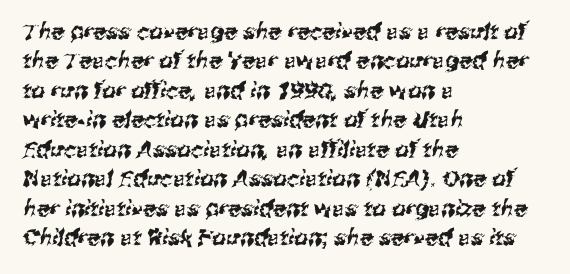
The image shows 22 px text type; set left-aligned, normal line spacing (1.34x), normal letter spacing, not underlined.
